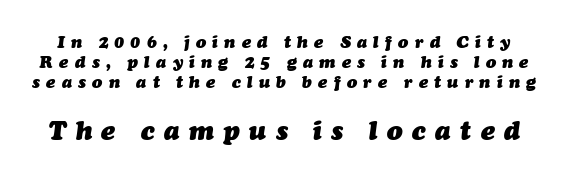
Q: Is the text bold? A: Yes.
Q: Is the text italic (slanted)? A: Yes, it leans right by about 7 degrees.
Q: Is the text underlined? A: No.
Q: Is the spacing between letters normal or unusually wide? A: Unusually wide.
Q: Which block of text is set in a larger size, the first (top) or the second (bottom)? A: The second (bottom) one.
